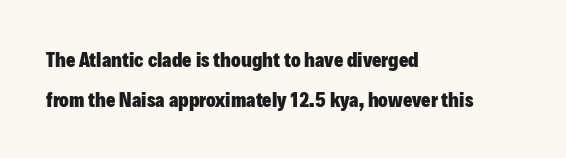
Q: Is the text bold? A: Yes.
Q: Is the text italic (slanted)? A: No, it is upright.
Q: Is the text underlined? A: No.
Q: How is the paragraph aligned? A: Left-aligned.
Q: Is the spacing between letters normal or unusually wide? A: Normal.
Q: Is the spacing between lines tight, normal or loose? A: Loose.
